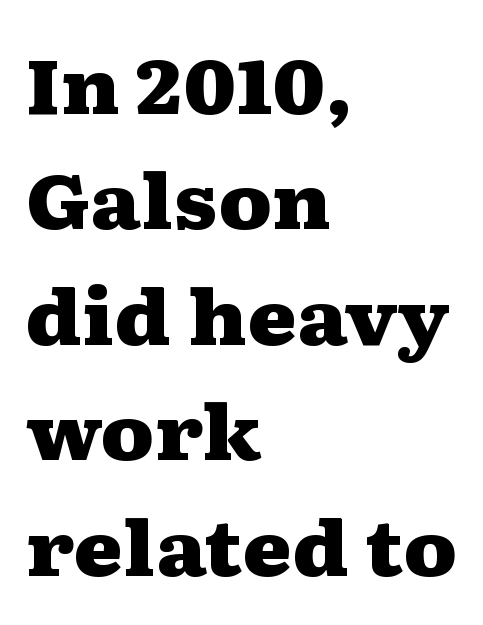
{"serif": "yes", "italic": "no", "bold": "yes", "weight": "heavy", "width": "wide", "stroke_contrast": "medium", "x_height": "medium", "monospaced": "no", "underline": "no", "align": "left", "line_spacing": "normal", "line_spacing_ratio": 1.54, "letter_spacing": "normal", "letter_spacing_em": 0.0, "glyph_px": 75}
